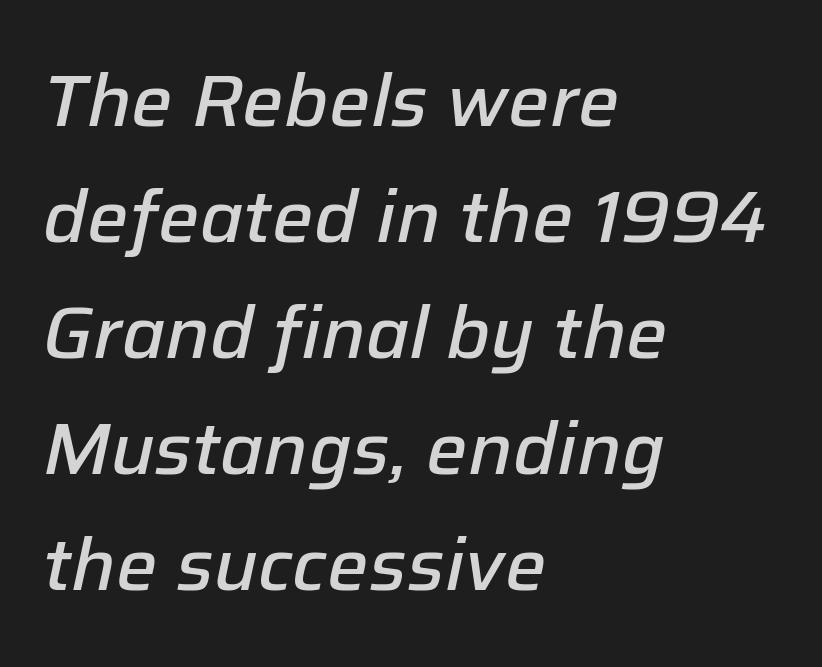
{"italic": "yes", "lean": "right", "slant_degrees": 12, "bold": "semi", "weight": "semibold", "width": "normal", "stroke_contrast": "low", "x_height": "medium", "monospaced": "no", "underline": "no", "align": "left", "line_spacing": "normal", "line_spacing_ratio": 1.59, "letter_spacing": "normal", "letter_spacing_em": 0.0, "glyph_px": 73}
